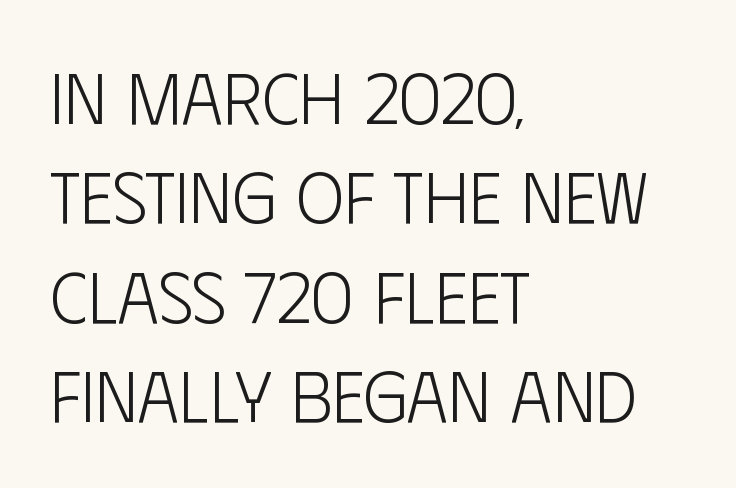
{"serif": "no", "italic": "no", "bold": "no", "weight": "light", "width": "condensed", "stroke_contrast": "low", "x_height": "large", "monospaced": "no", "underline": "no", "align": "left", "line_spacing": "normal", "line_spacing_ratio": 1.38, "letter_spacing": "normal", "letter_spacing_em": 0.0, "glyph_px": 72}
